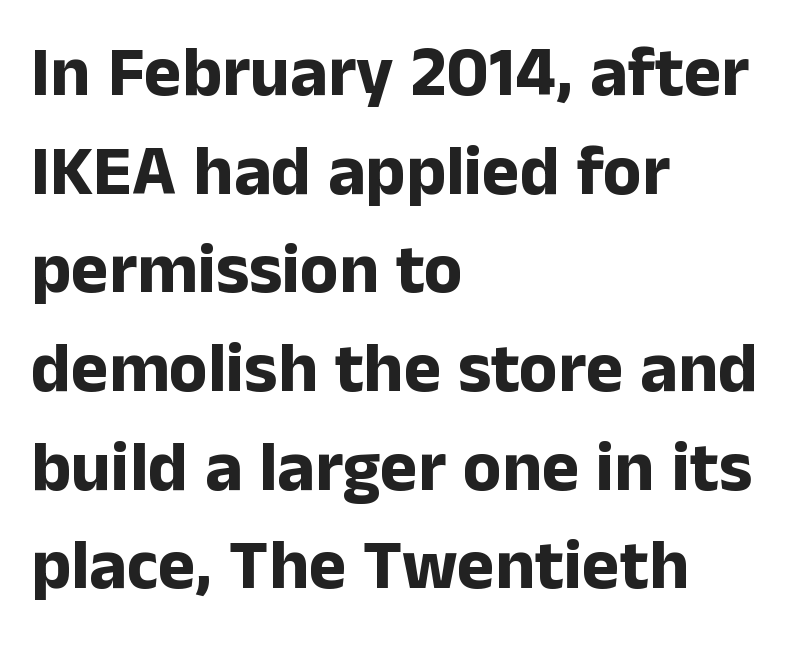
{"serif": "no", "italic": "no", "bold": "yes", "weight": "bold", "width": "normal", "stroke_contrast": "low", "x_height": "medium", "monospaced": "no", "underline": "no", "align": "left", "line_spacing": "normal", "line_spacing_ratio": 1.39, "letter_spacing": "normal", "letter_spacing_em": 0.0, "glyph_px": 71}
